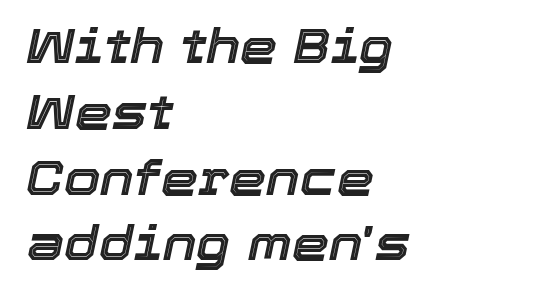
A typesetter would call this proportional, since set widths differ per character. Typeset ragged right — the left edge is the straight one. The passage shown is not underscored anywhere. Is the letter spacing exaggerated? No — it looks like the ordinary default.
